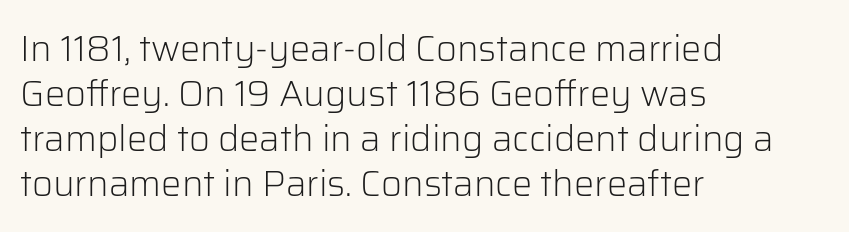
{"serif": "no", "italic": "no", "bold": "no", "weight": "light", "width": "normal", "stroke_contrast": "low", "x_height": "medium", "monospaced": "no", "underline": "no", "align": "left", "line_spacing": "normal", "line_spacing_ratio": 1.25, "letter_spacing": "normal", "letter_spacing_em": 0.0, "glyph_px": 36}
